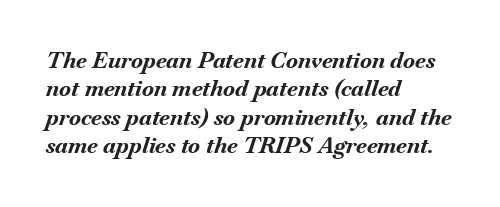
Q: Is the text bold? A: Yes.
Q: Is the text italic (slanted)? A: Yes, it leans right by about 18 degrees.
Q: Is the text underlined? A: No.
Q: How is the paragraph aligned? A: Left-aligned.
Q: Is the spacing between letters normal or unusually wide? A: Normal.
Q: Is the spacing between lines tight, normal or loose? A: Normal.
